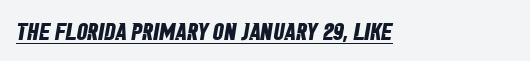
The image shows 24 px bold type; set normal letter spacing, underlined.
